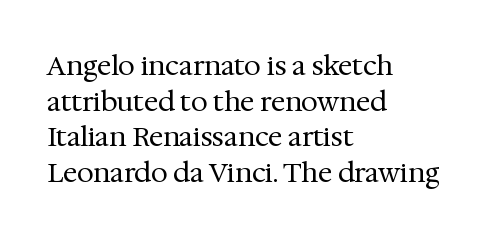
Notice how descenders clear the ascenders below comfortably — that's standard leading. Rule under the text: the space is simply empty. This rendering uses left alignment, leaving the right contour irregular. The type sits square on the baseline with zero lean. The font sits on the lighter half of the weight spectrum, regular included. The gaps between neighbouring characters are ordinary and unremarkable.
